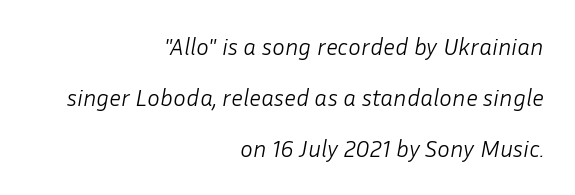
A clean baseline with only descenders dipping below it. Successive baselines arrive slowly, with a big drop between each. Observe the lean: these are italic letterforms. The text block is weighted toward the right margin, trailing off unevenly leftward.
